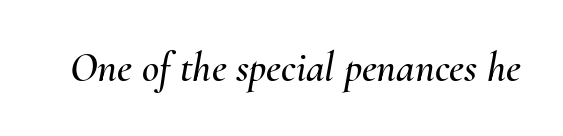
Is this a fixed-width face? No — the glyphs have proportional, varying widths. The passage shown is not underscored anywhere. Characters follow at the spacing the type designer built in. Posture: slanted.
